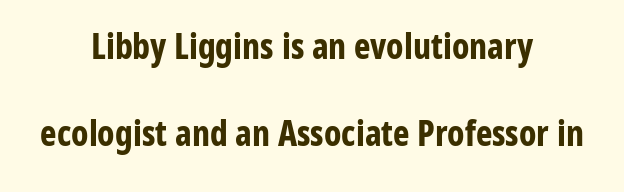
The image shows 35 px bold, condensed sans-serif type, upright; set centered, loose line spacing (2.49x), normal letter spacing, not underlined; low stroke contrast and a medium x-height.
